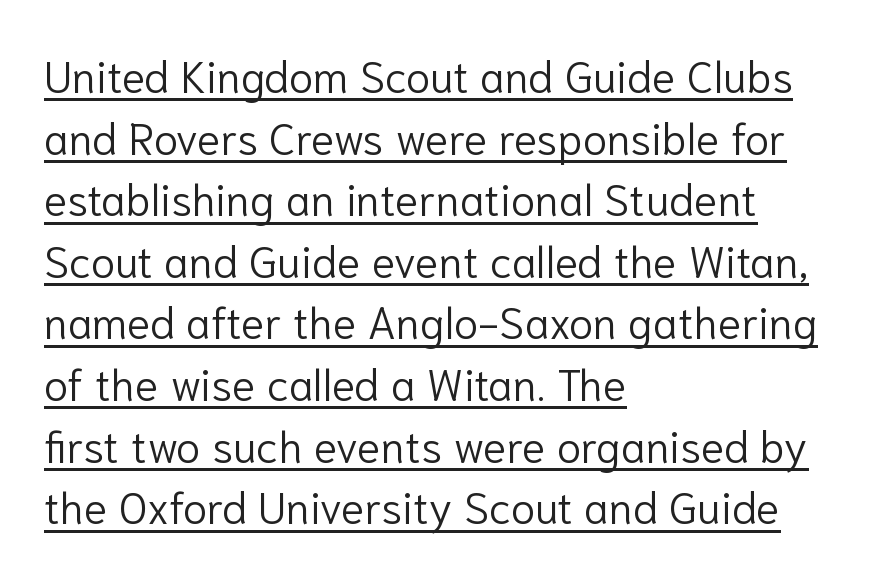
Q: Is the text bold? A: No.
Q: Is the text italic (slanted)? A: No, it is upright.
Q: Is the typeface a serif or a sans-serif typeface? A: Sans-serif.
Q: Is the text underlined? A: Yes.
Q: How is the paragraph aligned? A: Left-aligned.
Q: Is the spacing between letters normal or unusually wide? A: Normal.
Q: Is the spacing between lines tight, normal or loose? A: Normal.
Q: Width (condensed, normal, or wide)? A: Normal.
Q: Stroke contrast? A: Low.
Q: x-height? A: Medium.
Q: Monospaced? A: No.
